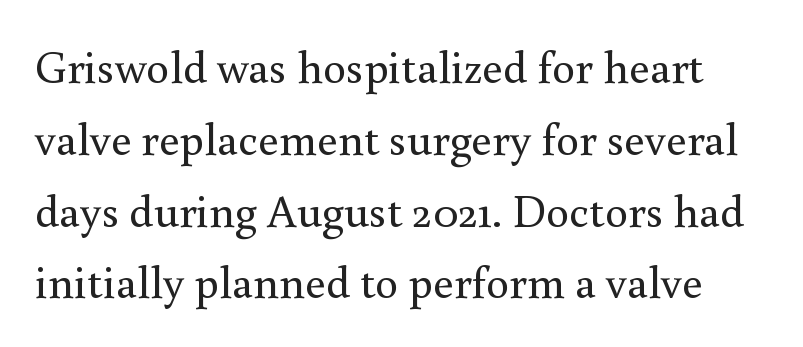
{"serif": "yes", "italic": "no", "bold": "no", "weight": "regular", "width": "normal", "x_height": "small", "monospaced": "no", "underline": "no", "line_spacing": "normal", "line_spacing_ratio": 1.56, "letter_spacing": "normal", "letter_spacing_em": 0.0, "glyph_px": 46}
